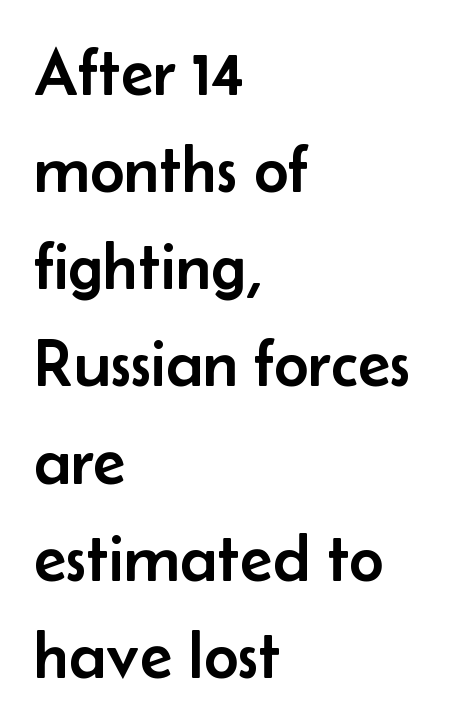
Q: Is the text italic (slanted)? A: No, it is upright.
Q: Is the typeface a serif or a sans-serif typeface? A: Sans-serif.
Q: Is the text underlined? A: No.
Q: How is the paragraph aligned? A: Left-aligned.
Q: Is the spacing between letters normal or unusually wide? A: Normal.
Q: Is the spacing between lines tight, normal or loose? A: Normal.
Q: Width (condensed, normal, or wide)? A: Normal.
Q: Stroke contrast? A: Low.
Q: x-height? A: Small.
Q: Monospaced? A: No.
